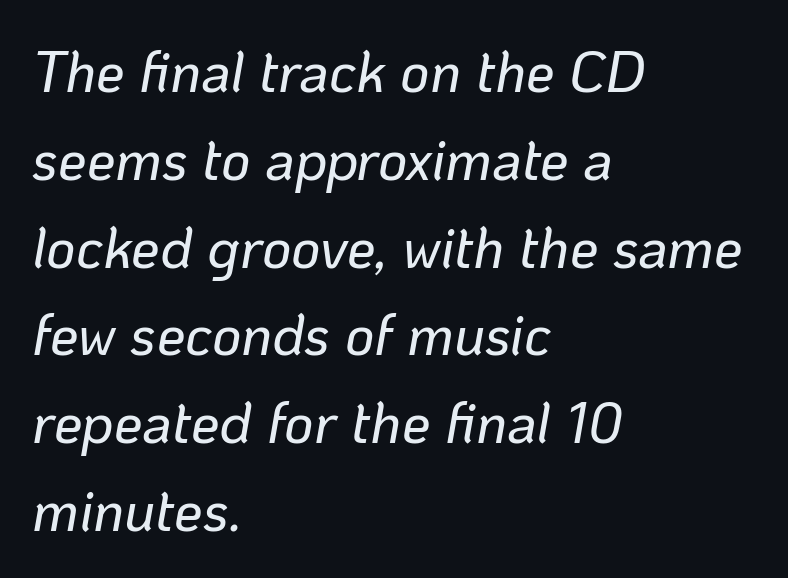
Q: Is the text italic (slanted)? A: Yes, it leans right by about 10 degrees.
Q: Is the text underlined? A: No.
Q: How is the paragraph aligned? A: Left-aligned.
Q: Is the spacing between letters normal or unusually wide? A: Normal.
Q: Is the spacing between lines tight, normal or loose? A: Normal.
Q: Width (condensed, normal, or wide)? A: Normal.
Q: Stroke contrast? A: Low.
Q: x-height? A: Medium.
Q: Monospaced? A: No.
